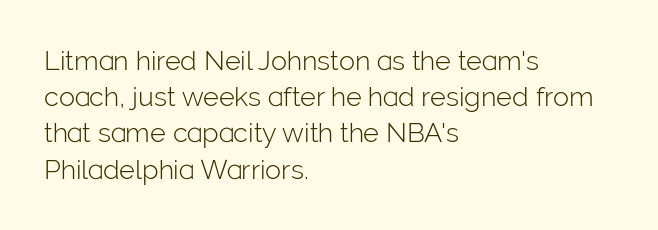
{"italic": "no", "bold": "no", "underline": "no", "align": "left", "line_spacing": "normal", "line_spacing_ratio": 1.34, "letter_spacing": "normal", "letter_spacing_em": 0.0, "glyph_px": 27}
